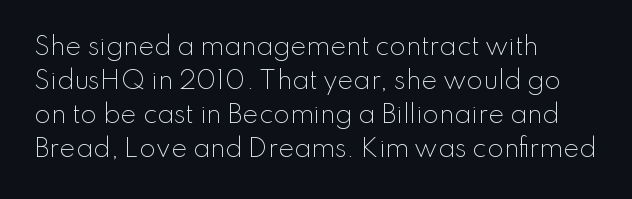
Just letters on the line, the space beneath them empty. The lines sit at an ordinary, default distance from one another. Reading down the block, your eye returns to a fixed left position each line. Think standard paragraph weight, or any step lighter than that.
